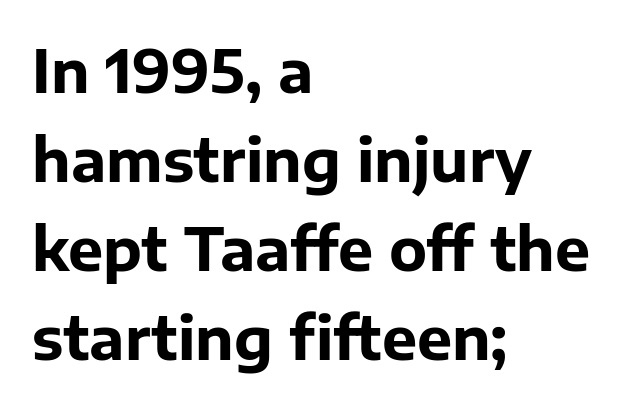
The gap between lines stays unmarked. The characters look thick and weighty, a clear bold. Every character sits straight up, as roman type does. The letters carry no serifs — their stems end cleanly without finishing strokes. These lines are rendered in a variable-pitch font. Does the leading feel generous? No, just average.
